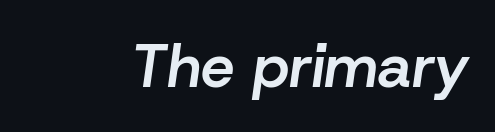
The image shows 60 px semibold type, italic (leaning right); set normal letter spacing, not underlined; low stroke contrast and a medium x-height.
